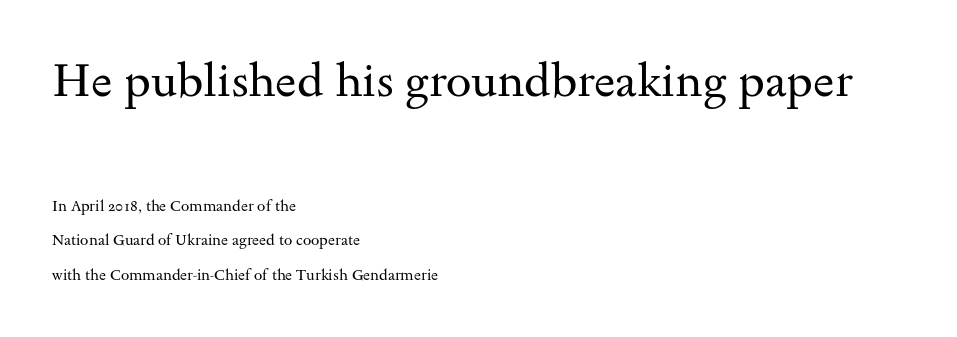
Q: Is the text bold? A: No.
Q: Is the text italic (slanted)? A: No, it is upright.
Q: Is the typeface a serif or a sans-serif typeface? A: Serif.
Q: Is the text underlined? A: No.
Q: How is the paragraph aligned? A: Left-aligned.
Q: Is the spacing between letters normal or unusually wide? A: Normal.
Q: Is the spacing between lines tight, normal or loose? A: Loose.
Q: Which block of text is set in a larger size, the first (top) or the second (bottom)? A: The first (top) one.
Q: Width (condensed, normal, or wide)? A: Wide.
Q: Stroke contrast? A: Medium.
Q: x-height? A: Small.
Q: Monospaced? A: No.
